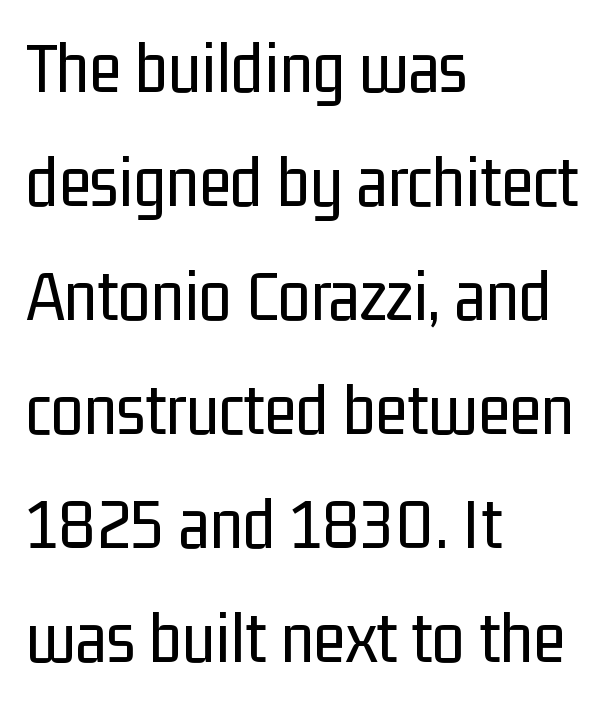
The image shows 74 px regular-weight, condensed sans-serif type, upright; set left-aligned, normal line spacing (1.54x), normal letter spacing, not underlined; low stroke contrast and a medium x-height.
